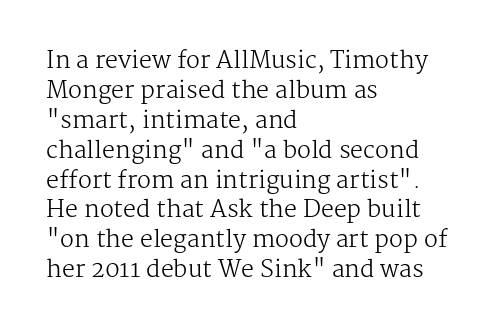
{"italic": "no", "bold": "no", "underline": "no", "align": "left", "line_spacing": "normal", "line_spacing_ratio": 1.3, "letter_spacing": "normal", "letter_spacing_em": 0.0, "glyph_px": 23}
